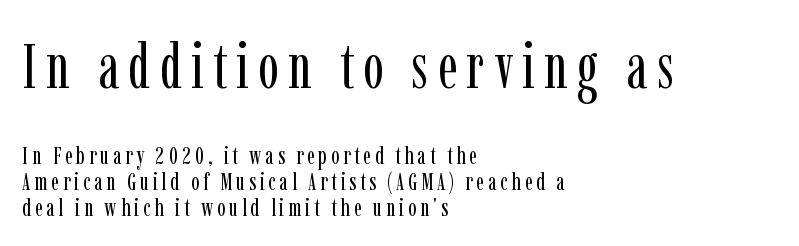
Q: Is the text bold? A: No.
Q: Is the text italic (slanted)? A: No, it is upright.
Q: Is the typeface a serif or a sans-serif typeface? A: Serif.
Q: Is the text underlined? A: No.
Q: How is the paragraph aligned? A: Left-aligned.
Q: Is the spacing between lines tight, normal or loose? A: Tight.
Q: Which block of text is set in a larger size, the first (top) or the second (bottom)? A: The first (top) one.
Q: Width (condensed, normal, or wide)? A: Condensed.
Q: Stroke contrast? A: Low.
Q: x-height? A: Medium.
Q: Monospaced? A: No.
